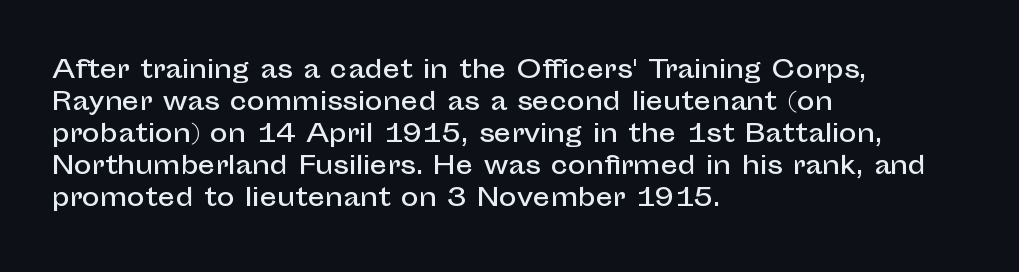
Q: Is the text italic (slanted)? A: No, it is upright.
Q: Is the text underlined? A: No.
Q: How is the paragraph aligned? A: Left-aligned.
Q: Is the spacing between letters normal or unusually wide? A: Normal.
Q: Is the spacing between lines tight, normal or loose? A: Normal.
